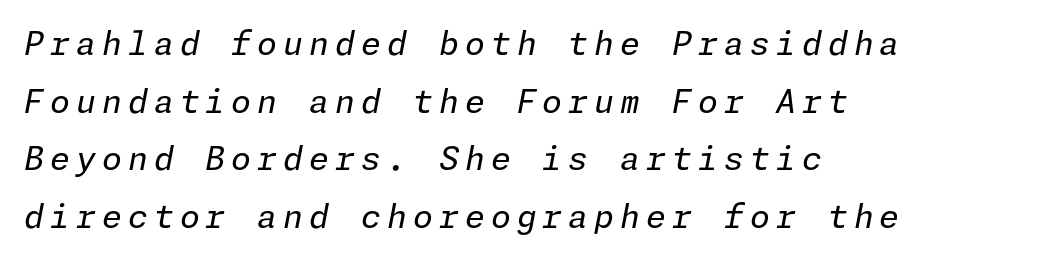
The image shows 32 px regular-weight type, italic (leaning right); set left-aligned, line spacing 1.8x, not underlined; low stroke contrast and a medium x-height.
